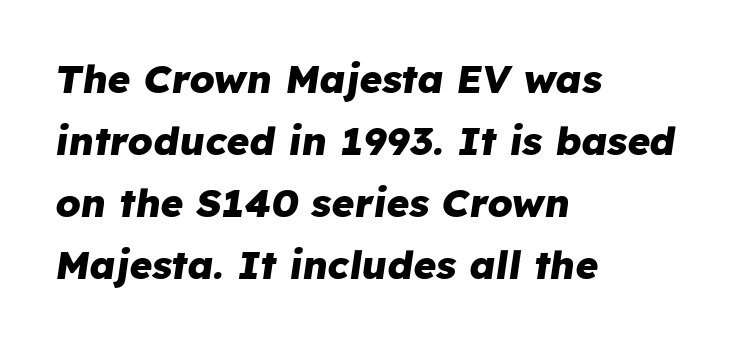
A typesetter would mark this as italic. Beneath every word, the page is bare. The letters advance in unequal steps, a hallmark of proportional type. This rendering uses left alignment, leaving the right contour irregular.
